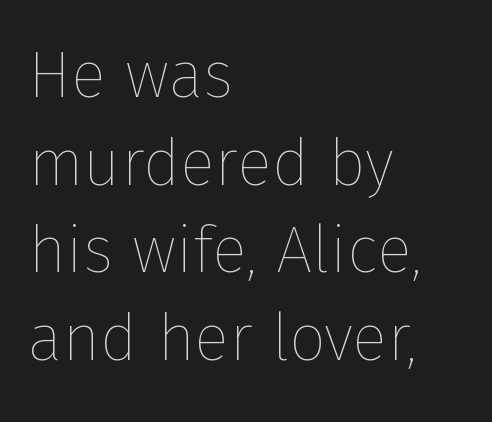
{"italic": "no", "bold": "no", "weight": "thin", "width": "normal", "stroke_contrast": "low", "x_height": "medium", "monospaced": "no", "underline": "no", "align": "left", "line_spacing": "normal", "line_spacing_ratio": 1.35, "letter_spacing": "normal", "letter_spacing_em": 0.0, "glyph_px": 65}
